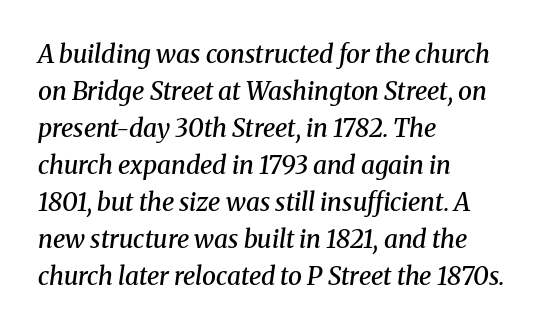
{"italic": "yes", "lean": "right", "slant_degrees": 8, "bold": "semi", "underline": "no", "align": "left", "line_spacing": "normal", "line_spacing_ratio": 1.48, "letter_spacing": "normal", "letter_spacing_em": 0.0, "glyph_px": 25}
